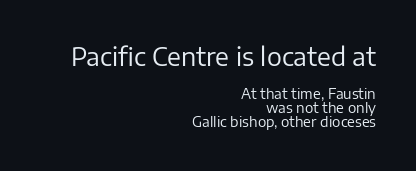
The rendering uses a small line-height, squeezing the rows. Standard letterfit; no display-style spreading of the glyphs. Italic? Not at all — the glyphs are vertical. Each stroke keeps to a modest, everyday thickness or less. The ragged edge is on the left, which tells us the setting is flush right. Check under the words: just untouched page.
